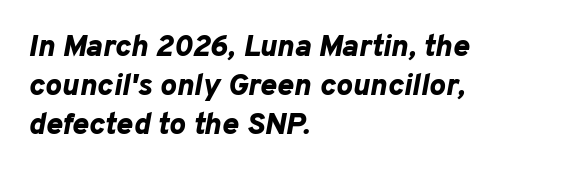
The image shows 31 px bold type, italic (leaning right); set left-aligned, normal line spacing (1.26x), normal letter spacing, not underlined; low stroke contrast and a medium x-height.
